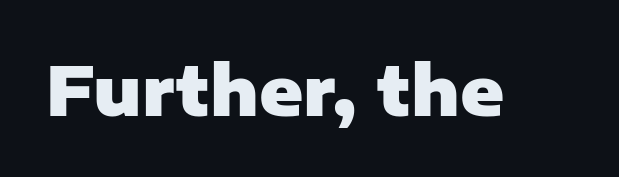
The image shows 67 px heavy sans-serif type, upright; set normal letter spacing, not underlined; low stroke contrast and a medium x-height.
